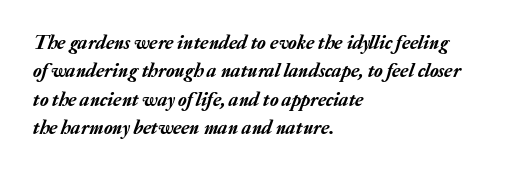
{"italic": "yes", "lean": "right", "slant_degrees": 20, "underline": "no", "align": "left", "line_spacing": "normal", "line_spacing_ratio": 1.42, "letter_spacing": "normal", "letter_spacing_em": 0.0, "glyph_px": 20}
